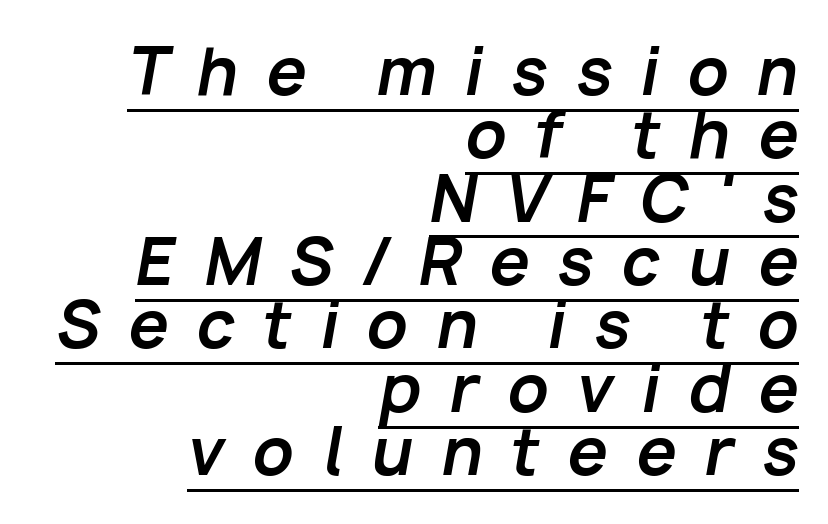
Q: Is the text bold? A: Yes.
Q: Is the text italic (slanted)? A: Yes, it leans right by about 10 degrees.
Q: Is the text underlined? A: Yes.
Q: How is the paragraph aligned? A: Right-aligned.
Q: Is the spacing between letters normal or unusually wide? A: Unusually wide.
Q: Is the spacing between lines tight, normal or loose? A: Tight.
Q: Width (condensed, normal, or wide)? A: Normal.
Q: Stroke contrast? A: Low.
Q: x-height? A: Medium.
Q: Monospaced? A: No.
